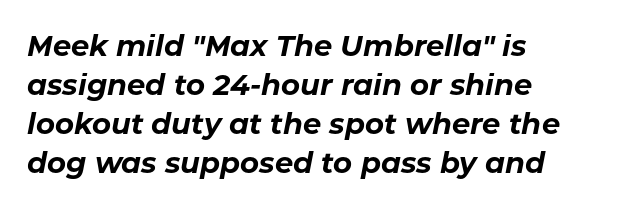
Q: Is the text bold? A: Yes.
Q: Is the text italic (slanted)? A: Yes, it leans right by about 11 degrees.
Q: Is the text underlined? A: No.
Q: How is the paragraph aligned? A: Left-aligned.
Q: Is the spacing between letters normal or unusually wide? A: Normal.
Q: Is the spacing between lines tight, normal or loose? A: Normal.
Q: Width (condensed, normal, or wide)? A: Normal.
Q: Stroke contrast? A: Low.
Q: x-height? A: Medium.
Q: Monospaced? A: No.
